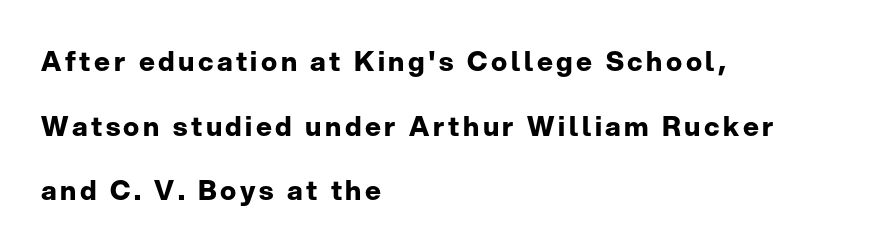
{"italic": "no", "bold": "yes", "underline": "no", "align": "left", "line_spacing": "loose", "line_spacing_ratio": 2.39, "glyph_px": 27}
